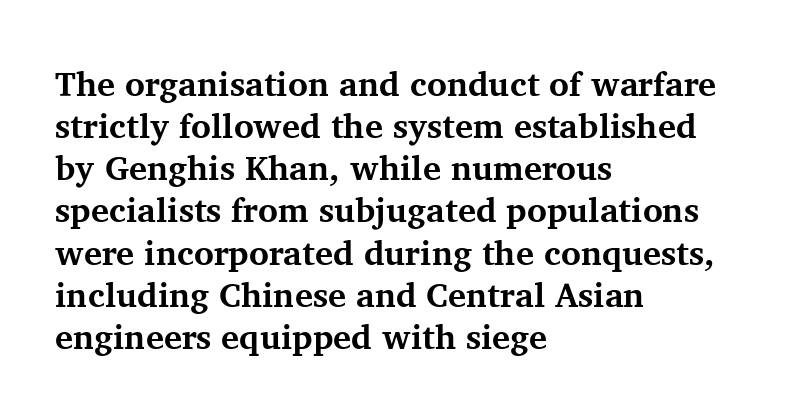
{"serif": "yes", "italic": "no", "bold": "yes", "weight": "bold", "width": "normal", "stroke_contrast": "medium", "x_height": "medium", "monospaced": "no", "underline": "no", "align": "left", "line_spacing_ratio": 1.24, "letter_spacing": "normal", "letter_spacing_em": 0.0, "glyph_px": 34}
